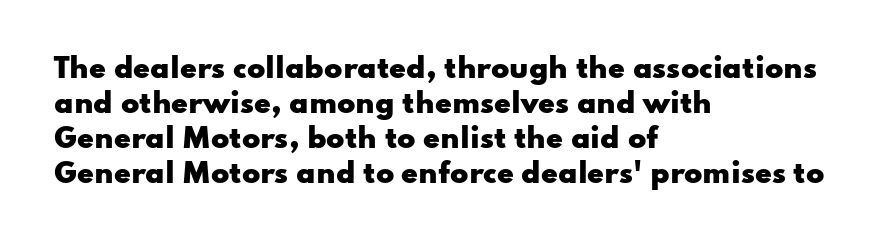
{"italic": "no", "bold": "yes", "underline": "no", "align": "left", "line_spacing": "normal", "line_spacing_ratio": 1.3, "letter_spacing": "normal", "letter_spacing_em": 0.0, "glyph_px": 27}
